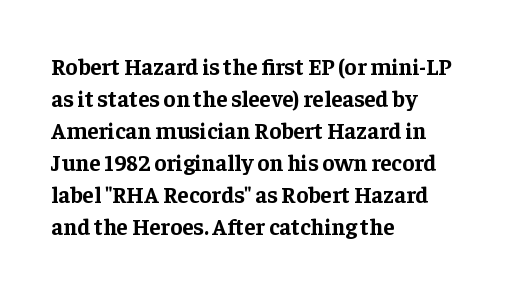
Q: Is the text bold? A: Yes.
Q: Is the text italic (slanted)? A: No, it is upright.
Q: Is the text underlined? A: No.
Q: How is the paragraph aligned? A: Left-aligned.
Q: Is the spacing between letters normal or unusually wide? A: Normal.
Q: Is the spacing between lines tight, normal or loose? A: Normal.
